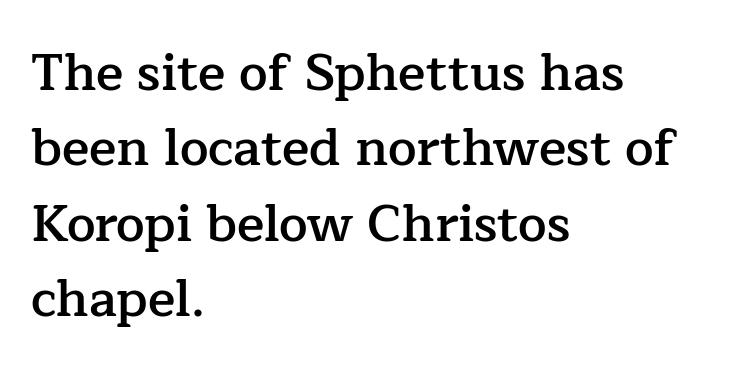
Q: Is the text bold? A: Semi-bold.
Q: Is the text italic (slanted)? A: No, it is upright.
Q: Is the typeface a serif or a sans-serif typeface? A: Serif.
Q: Is the text underlined? A: No.
Q: How is the paragraph aligned? A: Left-aligned.
Q: Is the spacing between letters normal or unusually wide? A: Normal.
Q: Is the spacing between lines tight, normal or loose? A: Normal.
Q: Width (condensed, normal, or wide)? A: Normal.
Q: Stroke contrast? A: Low.
Q: x-height? A: Medium.
Q: Monospaced? A: No.
